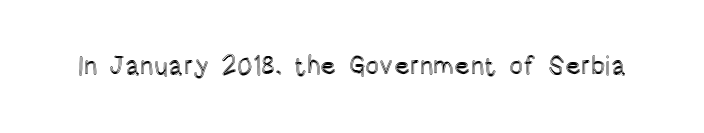
Is there any slant? The stems are plumb. Descenders are the only things crossing below the line. The line texture is even and compact thanks to regular tracking.
